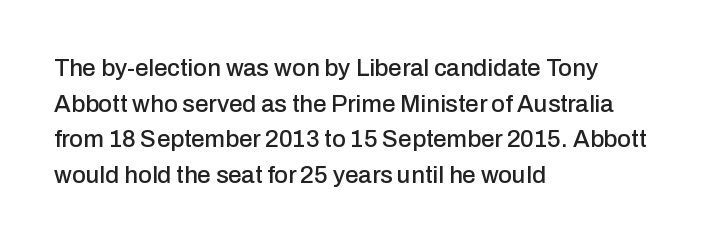
The lettering holds an erect, upright posture throughout. Inter-character spacing is left at the font's built-in metrics. The glyphs are unaccompanied by any horizontal stroke below them. Horizontal alignment here is leftward, the default for most running prose. Is there much room between lines? A standard amount, neither cramped nor airy.
